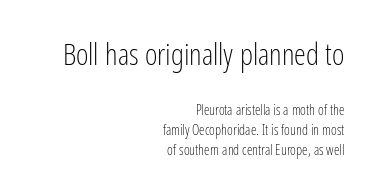
The font family rendered here belongs to the sans-serif group. No italicization has been applied; the sample stays upright. The lines sit at an ordinary, default distance from one another. Compared with a typical body face, this is equally light or lighter still. Each row of text sits above clean, open space. These lines stack with their right ends in a neat column.
